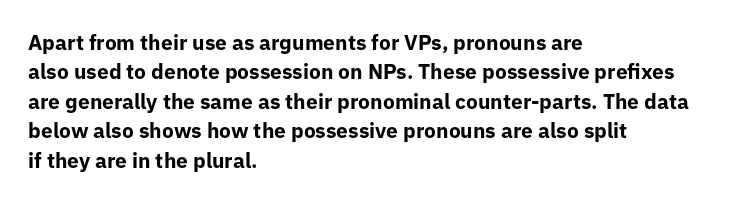
{"italic": "no", "bold": "yes", "underline": "no", "align": "left", "line_spacing": "normal", "line_spacing_ratio": 1.4, "letter_spacing": "normal", "letter_spacing_em": 0.0, "glyph_px": 21}
